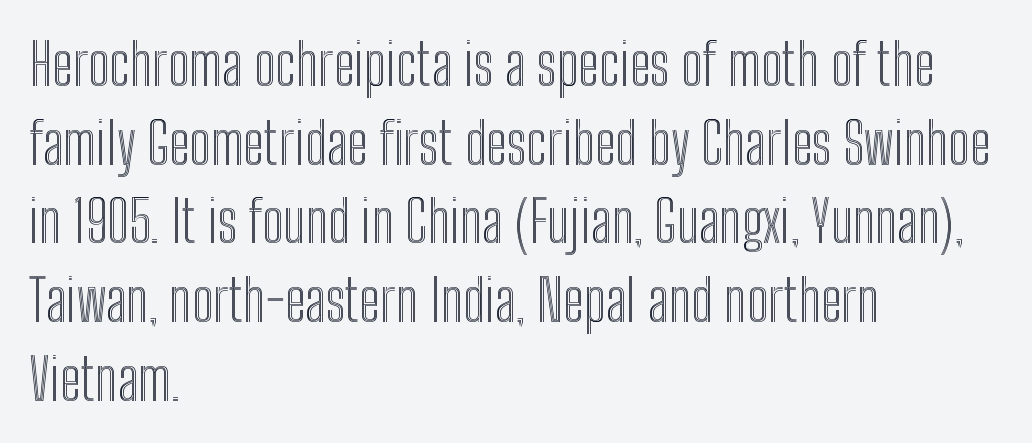
{"italic": "no", "width": "condensed", "x_height": "medium", "monospaced": "no", "underline": "no", "align": "left", "line_spacing": "normal", "line_spacing_ratio": 1.38, "letter_spacing": "normal", "letter_spacing_em": 0.0, "glyph_px": 57}
